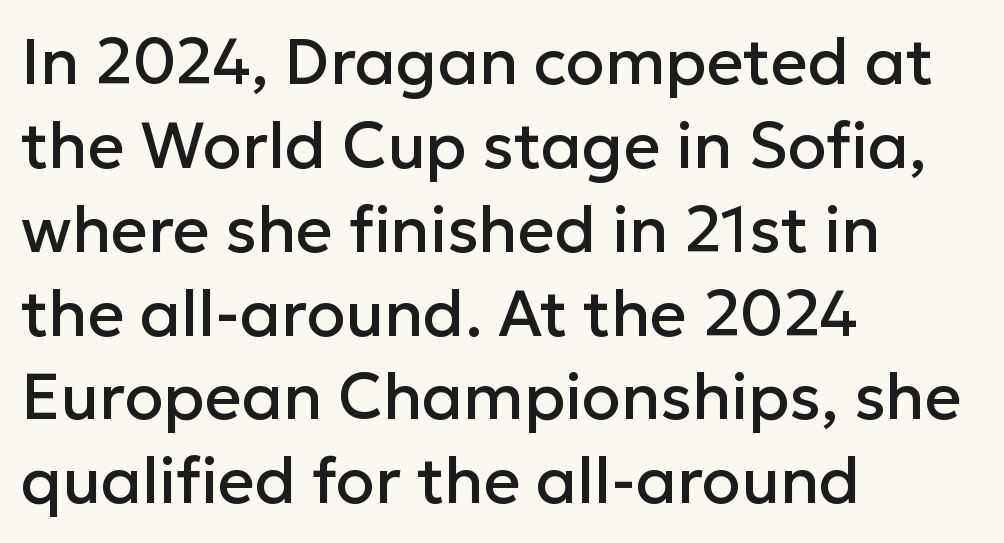
Q: Is the text italic (slanted)? A: No, it is upright.
Q: Is the typeface a serif or a sans-serif typeface? A: Sans-serif.
Q: Is the text underlined? A: No.
Q: How is the paragraph aligned? A: Left-aligned.
Q: Is the spacing between letters normal or unusually wide? A: Normal.
Q: Is the spacing between lines tight, normal or loose? A: Normal.
Q: Width (condensed, normal, or wide)? A: Normal.
Q: Stroke contrast? A: Low.
Q: x-height? A: Medium.
Q: Monospaced? A: No.
